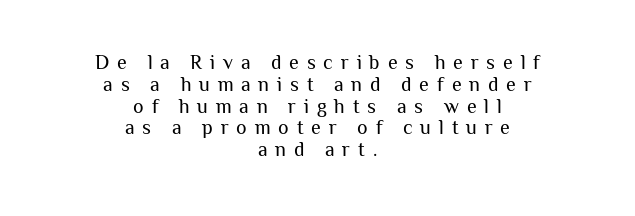
{"italic": "no", "bold": "no", "underline": "no", "align": "center", "line_spacing": "tight", "line_spacing_ratio": 1.09, "letter_spacing": "wide", "letter_spacing_em": 0.39, "glyph_px": 20}
